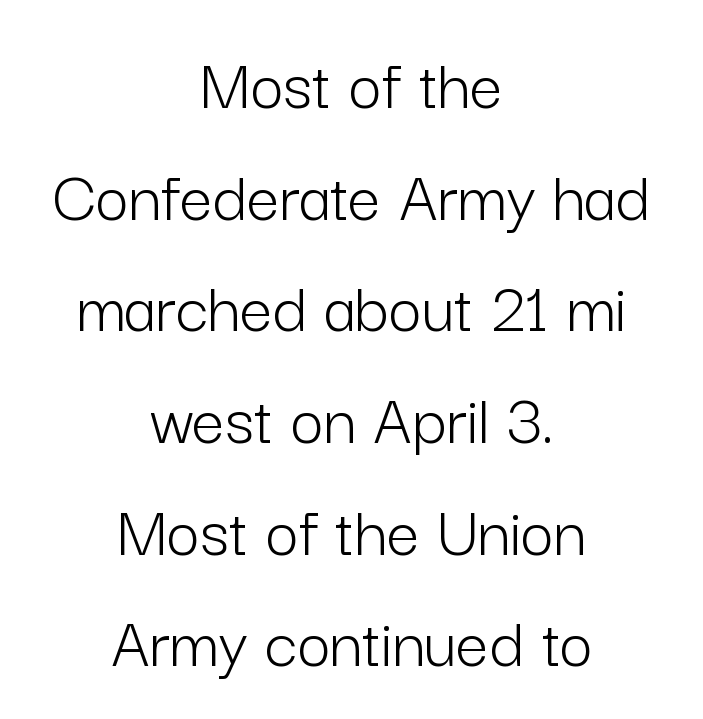
Each line is balanced around a shared central axis. In terms of letterform style, serifs are entirely absent. Letters have the restrained weight of plain body copy at most. This block has exactly the height ordinary leading produces. Is there any slant? The stems are plumb.
